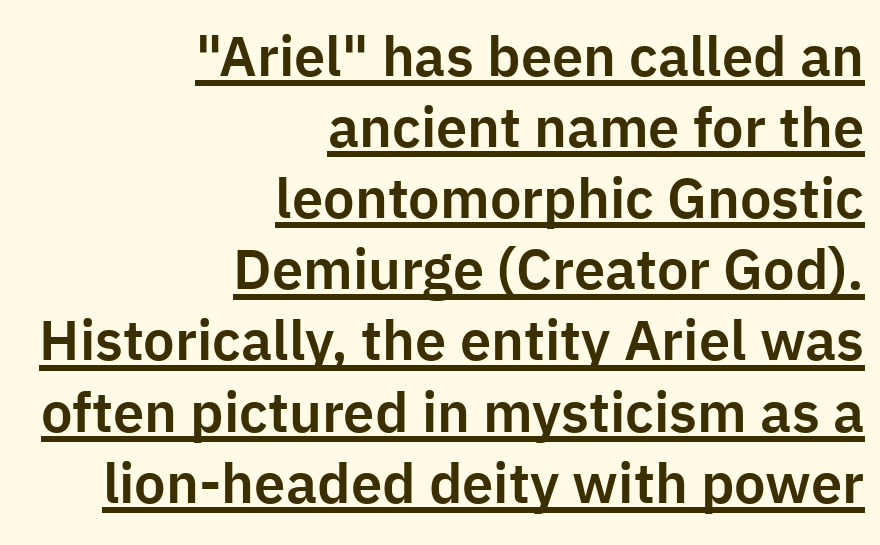
Is there much room between lines? A standard amount, neither cramped nor airy. Characters follow at the spacing the type designer built in. The glyphs in this specimen are sans serif. Layout note: lines flush right.
